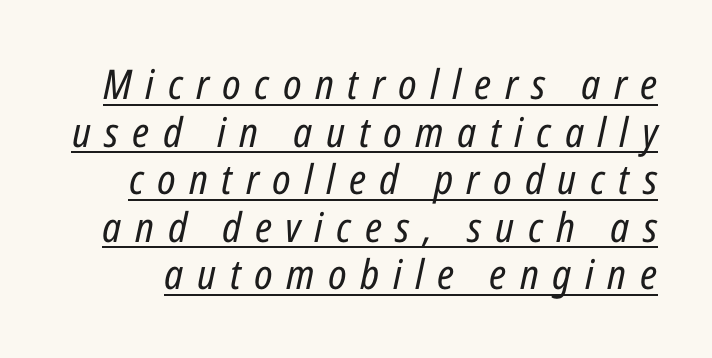
Q: Is the text bold? A: No.
Q: Is the text italic (slanted)? A: Yes, it leans right by about 12 degrees.
Q: Is the text underlined? A: Yes.
Q: Is the spacing between letters normal or unusually wide? A: Unusually wide.
Q: Width (condensed, normal, or wide)? A: Condensed.
Q: Stroke contrast? A: Low.
Q: x-height? A: Medium.
Q: Monospaced? A: No.
